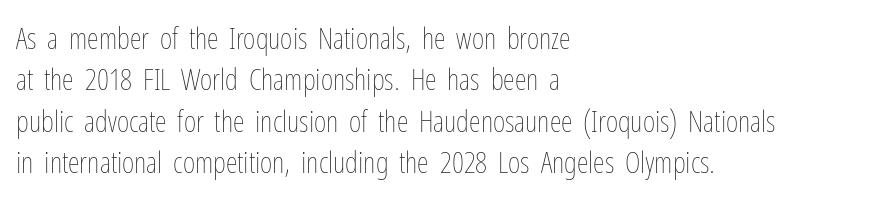
The image shows 30 px thin, condensed type, upright; set left-aligned, normal line spacing (1.38x), normal letter spacing, not underlined; low stroke contrast and a medium x-height.
